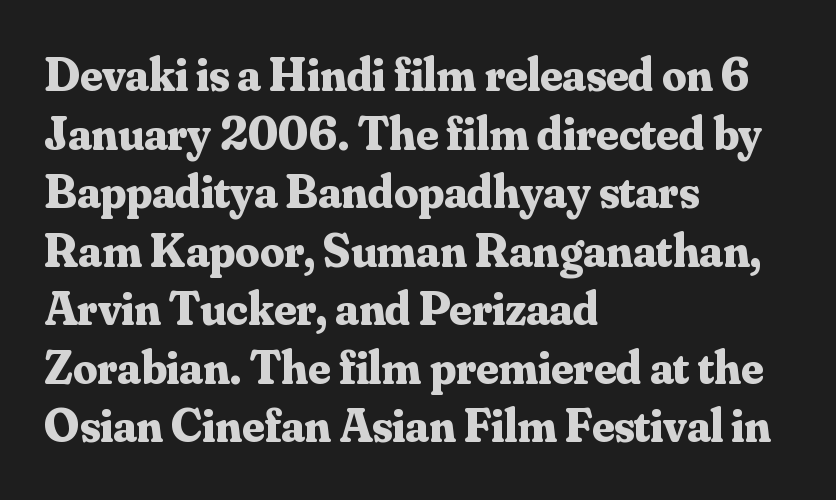
{"serif": "yes", "italic": "no", "bold": "yes", "weight": "bold", "width": "normal", "stroke_contrast": "medium", "x_height": "small", "monospaced": "no", "underline": "no", "align": "left", "line_spacing_ratio": 1.22, "letter_spacing": "normal", "letter_spacing_em": 0.0, "glyph_px": 48}
